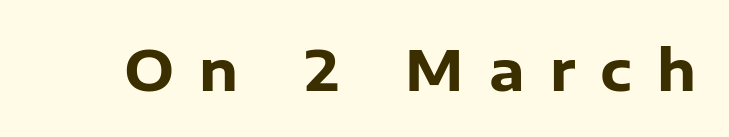
Strong, thick strokes mark this as bold type. Honestly, the letter spacing is so wide it's the main thing you notice. Think of a printed novel: that variable character pitch is what you see here. It's the straight-up-and-down kind of type.
